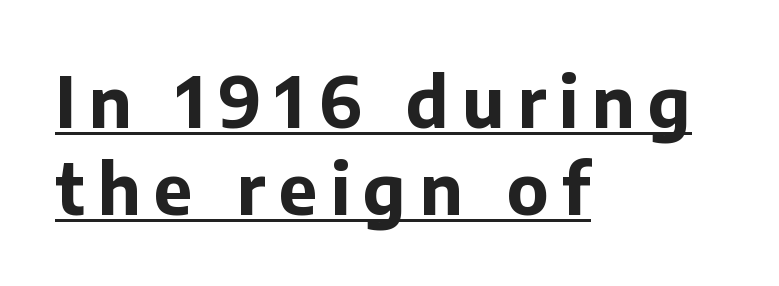
{"serif": "no", "italic": "no", "bold": "yes", "weight": "bold", "width": "normal", "stroke_contrast": "low", "x_height": "medium", "monospaced": "no", "underline": "yes", "align": "left", "line_spacing_ratio": 1.24, "glyph_px": 70}
